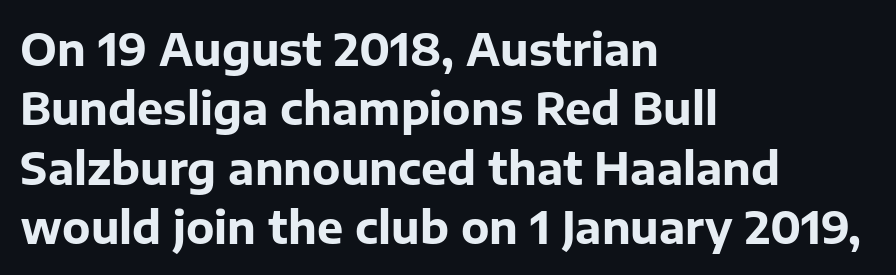
Q: Is the text bold? A: Yes.
Q: Is the text italic (slanted)? A: No, it is upright.
Q: Is the typeface a serif or a sans-serif typeface? A: Sans-serif.
Q: Is the text underlined? A: No.
Q: How is the paragraph aligned? A: Left-aligned.
Q: Is the spacing between letters normal or unusually wide? A: Normal.
Q: Is the spacing between lines tight, normal or loose? A: Normal.
Q: Width (condensed, normal, or wide)? A: Normal.
Q: Stroke contrast? A: Low.
Q: x-height? A: Medium.
Q: Monospaced? A: No.
